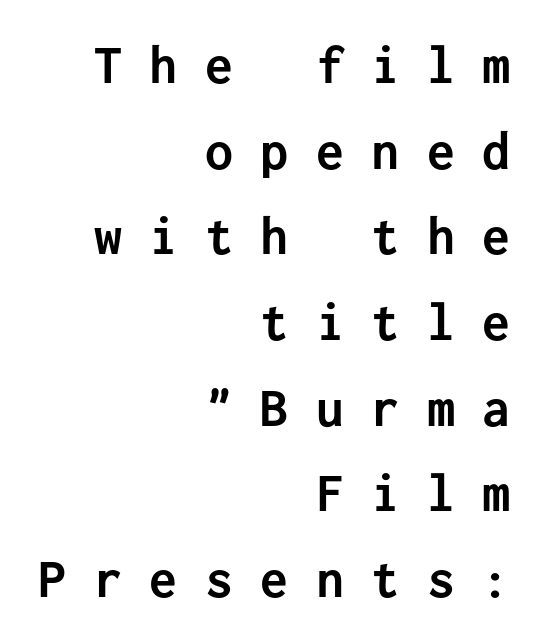
Stroke terminals: plain, sans-serif. Interline gaps are of average width in this sample. The face used here is rendered with a markedly widened letterfit. Reading down the block, your eye finds every line finishing at a fixed right position.
